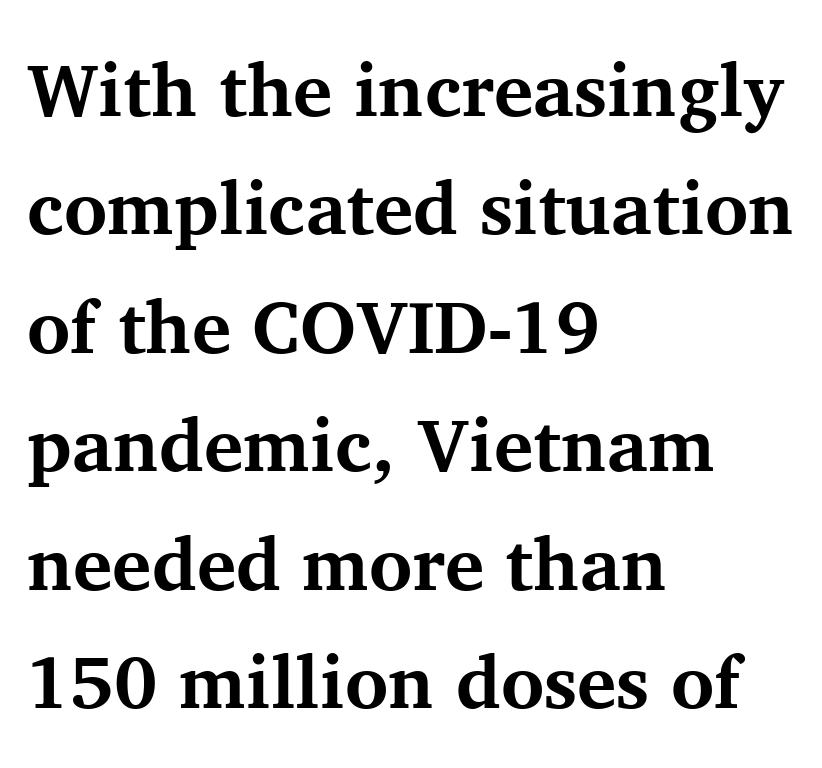
Q: Is the text bold? A: Yes.
Q: Is the text italic (slanted)? A: No, it is upright.
Q: Is the typeface a serif or a sans-serif typeface? A: Serif.
Q: Is the text underlined? A: No.
Q: How is the paragraph aligned? A: Left-aligned.
Q: Is the spacing between letters normal or unusually wide? A: Normal.
Q: Is the spacing between lines tight, normal or loose? A: Normal.
Q: Width (condensed, normal, or wide)? A: Normal.
Q: Stroke contrast? A: Medium.
Q: x-height? A: Medium.
Q: Monospaced? A: No.
